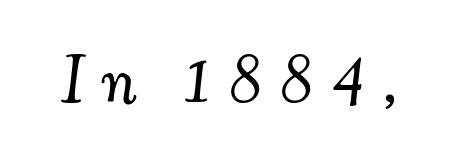
{"serif": "yes", "italic": "yes", "lean": "right", "slant_degrees": 7, "bold": "no", "weight": "light", "width": "normal", "stroke_contrast": "medium", "x_height": "small", "monospaced": "no", "underline": "no", "letter_spacing": "wide", "letter_spacing_em": 0.24, "glyph_px": 68}
